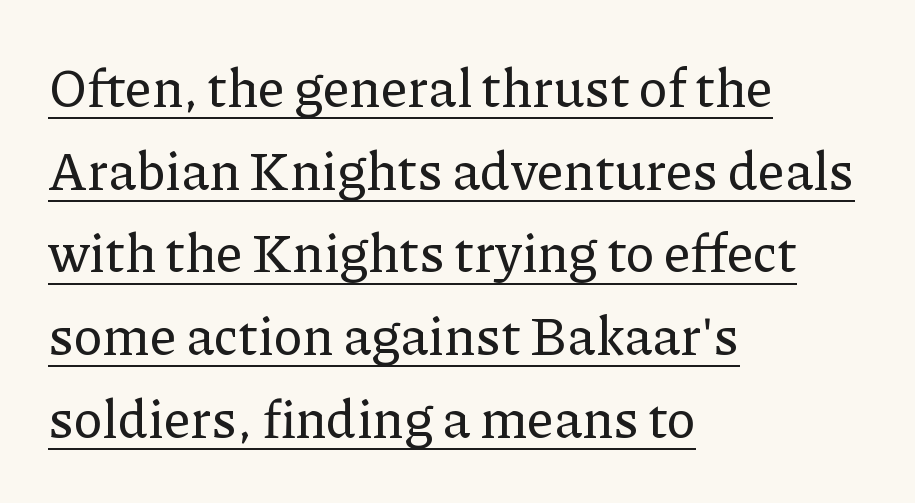
Q: Is the text italic (slanted)? A: No, it is upright.
Q: Is the typeface a serif or a sans-serif typeface? A: Serif.
Q: Is the text underlined? A: Yes.
Q: How is the paragraph aligned? A: Left-aligned.
Q: Is the spacing between letters normal or unusually wide? A: Normal.
Q: Is the spacing between lines tight, normal or loose? A: Normal.
Q: Width (condensed, normal, or wide)? A: Normal.
Q: Stroke contrast? A: Low.
Q: x-height? A: Medium.
Q: Monospaced? A: No.
